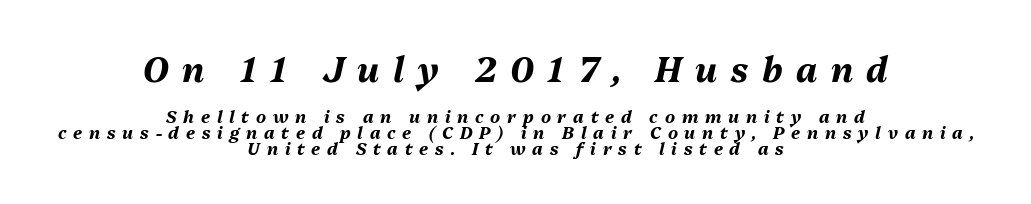
{"italic": "yes", "lean": "right", "slant_degrees": 13, "bold": "yes", "weight": "bold", "width": "normal", "stroke_contrast": "medium", "x_height": "medium", "monospaced": "no", "underline": "no", "align": "center", "line_spacing": "tight", "line_spacing_ratio": 0.96, "letter_spacing": "wide", "letter_spacing_em": 0.4, "larger_block": "first", "size_ratio": 2.0, "glyph_px": 34}
